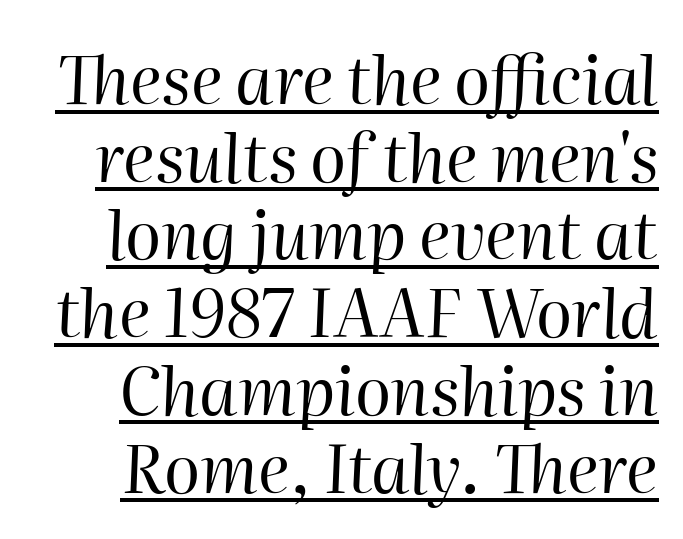
Q: Is the text bold? A: No.
Q: Is the text italic (slanted)? A: Yes, it leans right by about 2 degrees.
Q: Is the text underlined? A: Yes.
Q: Is the spacing between letters normal or unusually wide? A: Normal.
Q: Width (condensed, normal, or wide)? A: Normal.
Q: Stroke contrast? A: High.
Q: x-height? A: Medium.
Q: Monospaced? A: No.
